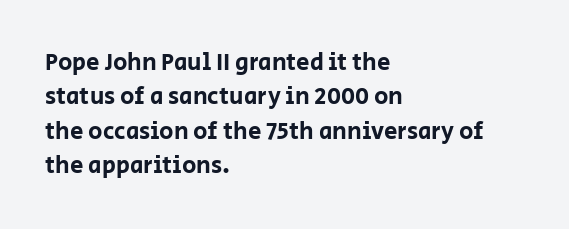
Q: Is the text italic (slanted)? A: No, it is upright.
Q: Is the text underlined? A: No.
Q: How is the paragraph aligned? A: Left-aligned.
Q: Is the spacing between letters normal or unusually wide? A: Normal.
Q: Is the spacing between lines tight, normal or loose? A: Normal.
